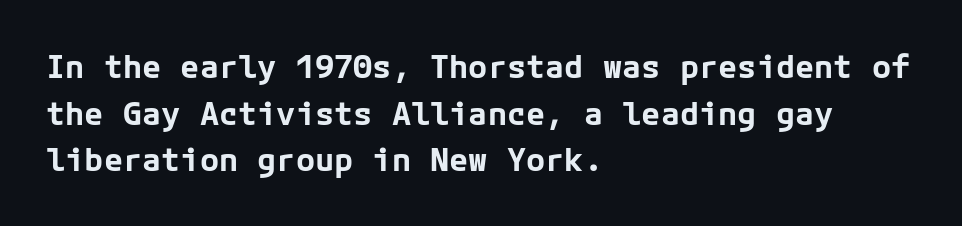
Typographically, this falls in the sans-serif category. On the weight axis this lands at bold, roughly 700. This sample uses plain, unmodified letter spacing. All the whitespace from short lines collects on the right. How would I describe the line gaps? Plain and ordinary.
